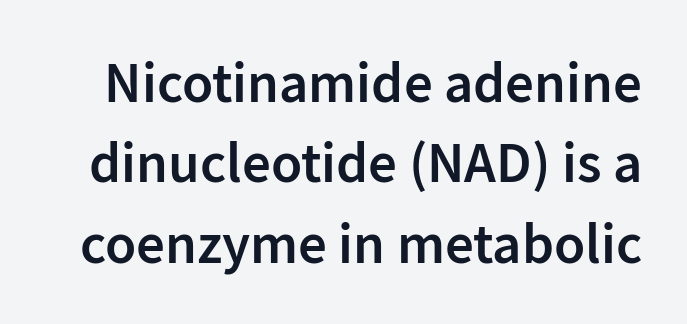
The image shows 57 px semibold sans-serif type, upright; set normal line spacing (1.41x), normal letter spacing, not underlined; low stroke contrast and a medium x-height.
